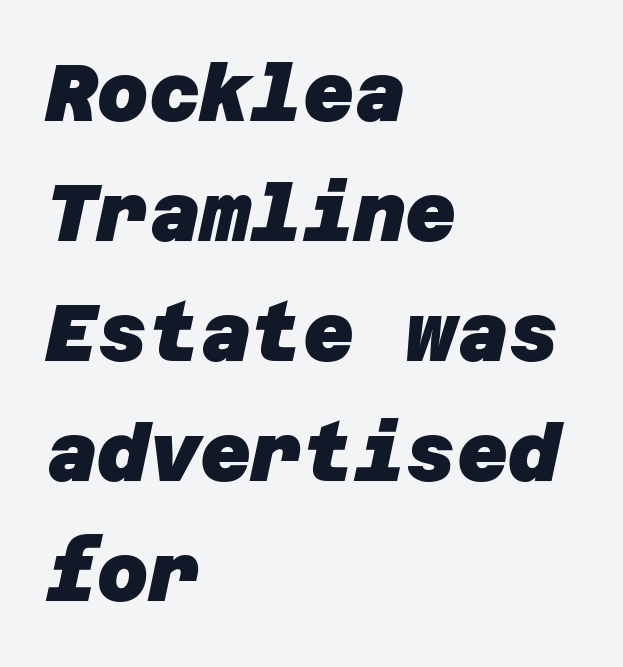
{"serif": "no", "bold": "yes", "weight": "heavy", "width": "normal", "stroke_contrast": "low", "x_height": "large", "underline": "no", "align": "left", "line_spacing": "normal", "line_spacing_ratio": 1.52, "letter_spacing": "normal", "letter_spacing_em": 0.0, "glyph_px": 79}
